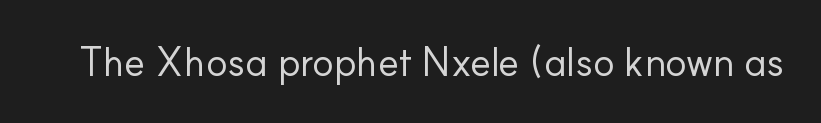
{"serif": "no", "italic": "no", "bold": "no", "weight": "regular", "width": "normal", "stroke_contrast": "low", "x_height": "small", "monospaced": "no", "underline": "no", "letter_spacing": "normal", "letter_spacing_em": 0.0, "glyph_px": 40}
